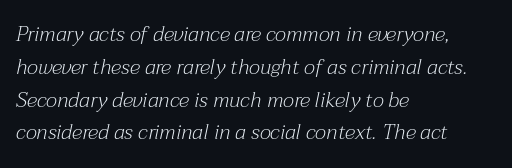
These glyphs show unthickened strokes, regular width or finer. Slant detected: the letters are inclined. Any mark beneath the type? The region is blank. Vertical spacing — default. A student would call this left alignment; a typographer would say flush left, rag right. Here the glyphs are tracked normally, forming tight word shapes.
